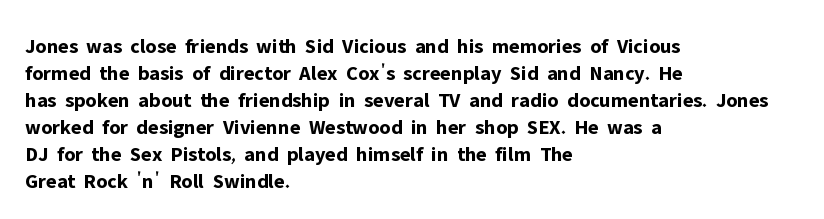
Q: Is the text bold? A: Yes.
Q: Is the text italic (slanted)? A: No, it is upright.
Q: Is the text underlined? A: No.
Q: How is the paragraph aligned? A: Left-aligned.
Q: Is the spacing between letters normal or unusually wide? A: Normal.
Q: Is the spacing between lines tight, normal or loose? A: Normal.
